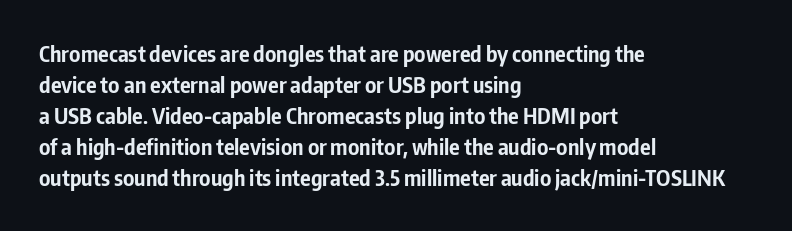
The image shows 22 px bold type, upright; set left-aligned, normal line spacing (1.41x), normal letter spacing, not underlined.
